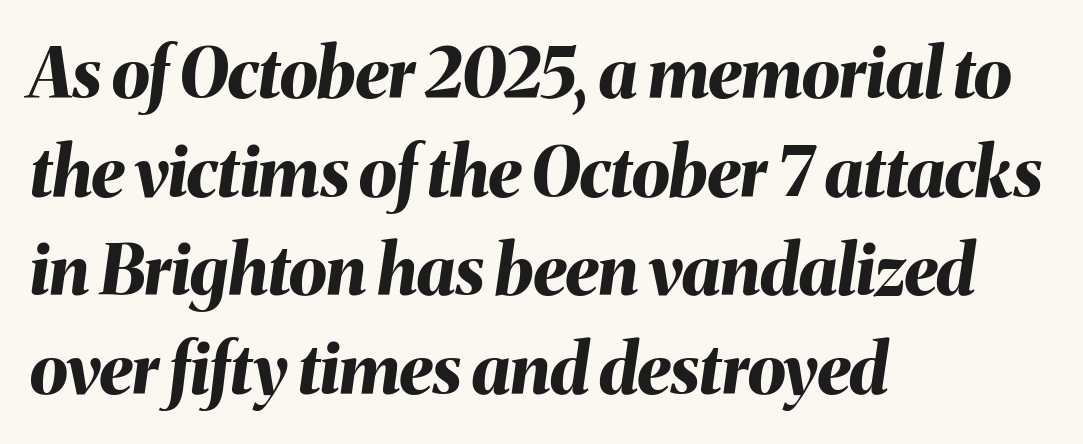
The image shows 69 px bold type, italic (leaning right); set left-aligned, normal line spacing (1.43x), normal letter spacing, not underlined; medium stroke contrast and a medium x-height.
